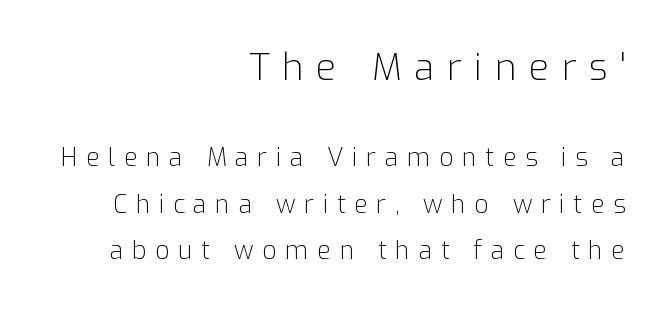
Q: Is the text bold? A: No.
Q: Is the text italic (slanted)? A: No, it is upright.
Q: Is the typeface a serif or a sans-serif typeface? A: Sans-serif.
Q: Is the text underlined? A: No.
Q: How is the paragraph aligned? A: Right-aligned.
Q: Is the spacing between letters normal or unusually wide? A: Unusually wide.
Q: Which block of text is set in a larger size, the first (top) or the second (bottom)? A: The first (top) one.
Q: Width (condensed, normal, or wide)? A: Normal.
Q: Stroke contrast? A: Low.
Q: x-height? A: Medium.
Q: Monospaced? A: No.
